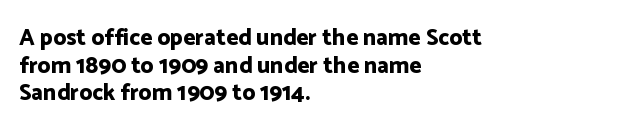
The image shows 23 px bold type, upright; set left-aligned, line spacing 1.2x, normal letter spacing, not underlined.
